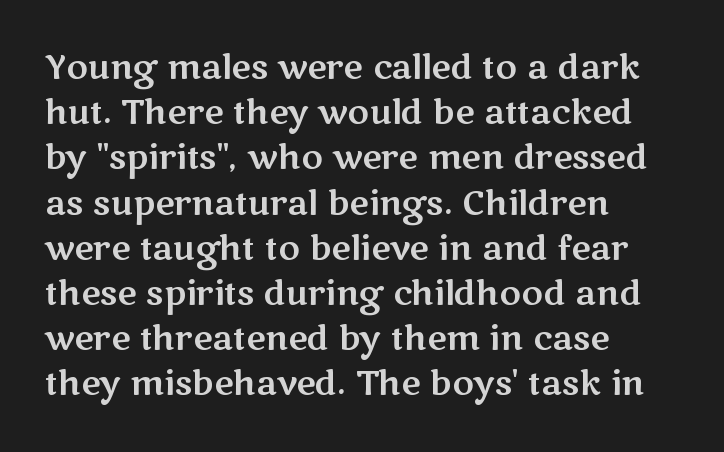
{"serif": "no", "italic": "no", "width": "wide", "stroke_contrast": "medium", "x_height": "medium", "monospaced": "no", "underline": "no", "align": "left", "line_spacing": "normal", "line_spacing_ratio": 1.37, "letter_spacing": "normal", "letter_spacing_em": 0.0, "glyph_px": 33}
